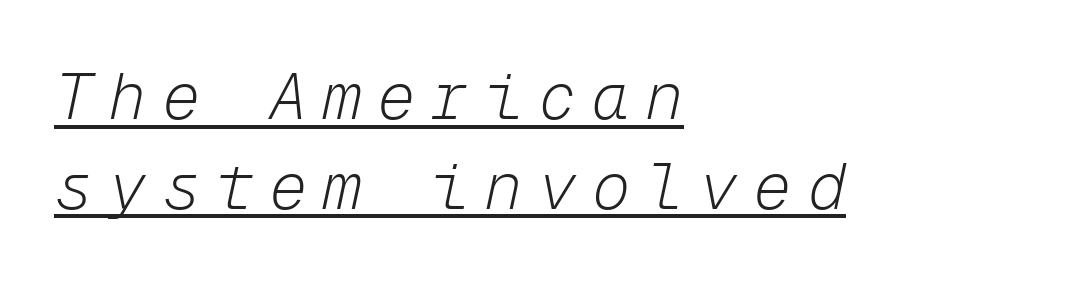
The image shows 64 px light type, italic (leaning right), monospaced; set left-aligned, normal line spacing (1.4x), unusually wide letter spacing (+0.24 em), underlined; low stroke contrast and a medium x-height.
